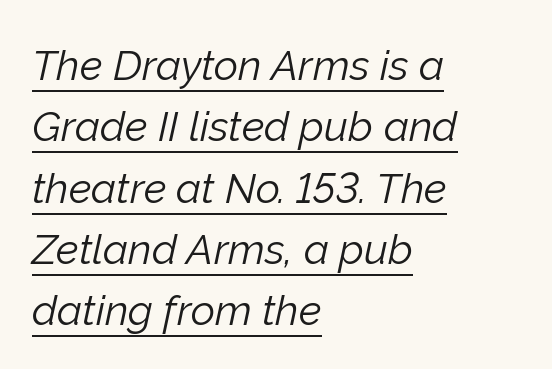
The image shows 42 px light type, italic (leaning right); set left-aligned, normal line spacing (1.46x), normal letter spacing, underlined; low stroke contrast and a medium x-height.
